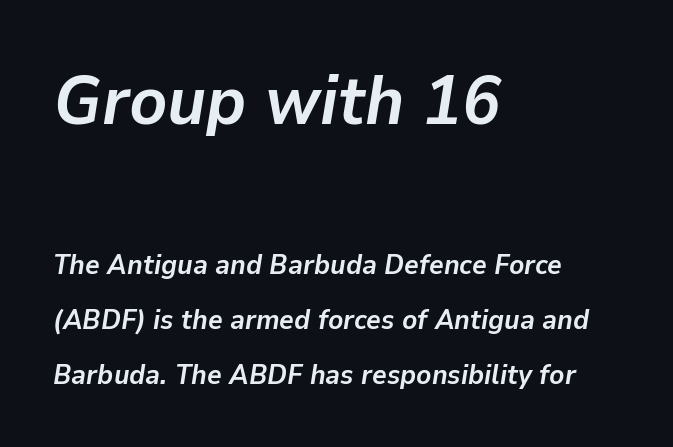
Q: Is the text bold? A: Yes.
Q: Is the text italic (slanted)? A: Yes, it leans right by about 9 degrees.
Q: Is the text underlined? A: No.
Q: How is the paragraph aligned? A: Left-aligned.
Q: Is the spacing between letters normal or unusually wide? A: Normal.
Q: Is the spacing between lines tight, normal or loose? A: Loose.
Q: Which block of text is set in a larger size, the first (top) or the second (bottom)? A: The first (top) one.
Q: Width (condensed, normal, or wide)? A: Normal.
Q: Stroke contrast? A: Low.
Q: x-height? A: Medium.
Q: Monospaced? A: No.
